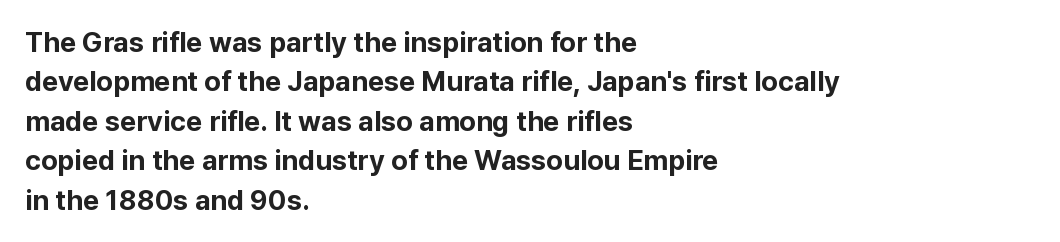
Typeset ragged right — the left edge is the straight one. Look at the stroke-to-counter ratio: heavy, a bold. A sans-serif font was chosen for this passage. Default kerning and tracking; the words read as compact shapes. Words float on clear page, feet unadorned.
